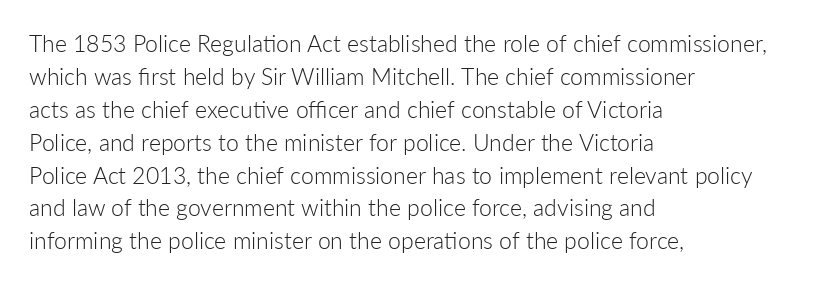
Honestly, the row spacing looks completely unremarkable. Caption: face not bold, strokes unweighted. Posture: vertical. This rendering features lettering with no underline. The setting favours the left margin, as ordinary paragraphs usually do.
